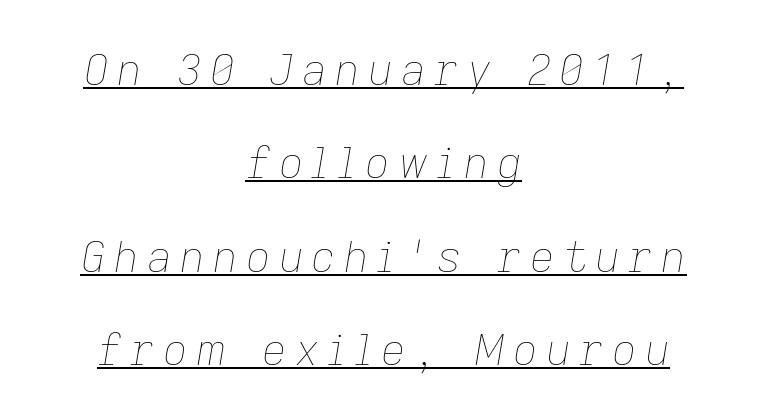
The glyphs look as if they've been sheared to an angle. Which margin do the lines hug? Neither — every line sits in the middle. The string is rendered with underlining switched on. Widely set lines give the paragraph a tall, airy silhouette.
